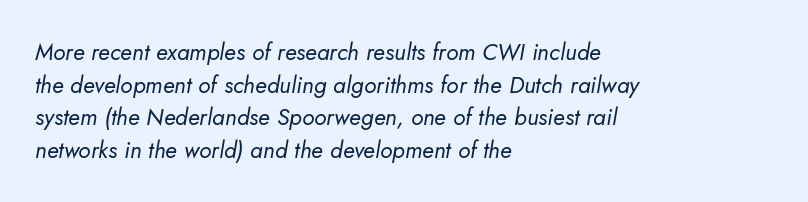
The image shows 23 px text type, italic (leaning right); set left-aligned, normal line spacing (1.42x), normal letter spacing, not underlined.
